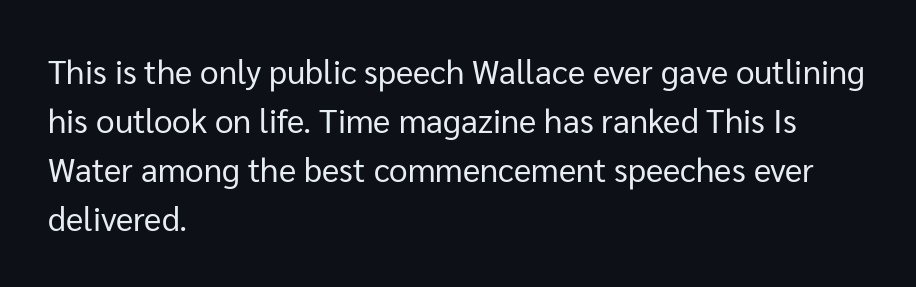
The image shows 33 px regular-weight sans-serif type, upright; set left-aligned, normal line spacing (1.48x), normal letter spacing, not underlined; low stroke contrast and a medium x-height.
